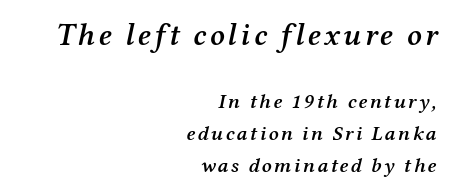
{"serif": "yes", "italic": "yes", "lean": "right", "slant_degrees": 12, "bold": "semi", "weight": "semibold", "width": "normal", "stroke_contrast": "medium", "x_height": "medium", "monospaced": "no", "underline": "no", "align": "right", "line_spacing": "normal", "line_spacing_ratio": 1.53, "larger_block": "first", "size_ratio": 1.48, "glyph_px": 31}
